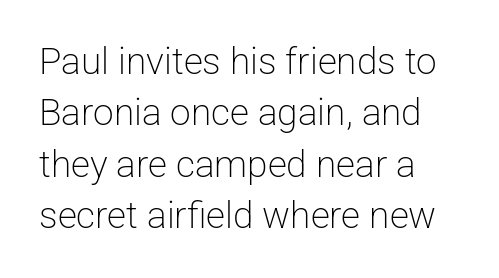
Q: Is the text bold? A: No.
Q: Is the text italic (slanted)? A: No, it is upright.
Q: Is the typeface a serif or a sans-serif typeface? A: Sans-serif.
Q: Is the text underlined? A: No.
Q: How is the paragraph aligned? A: Left-aligned.
Q: Is the spacing between letters normal or unusually wide? A: Normal.
Q: Is the spacing between lines tight, normal or loose? A: Normal.
Q: Width (condensed, normal, or wide)? A: Normal.
Q: Stroke contrast? A: Low.
Q: x-height? A: Medium.
Q: Monospaced? A: No.
